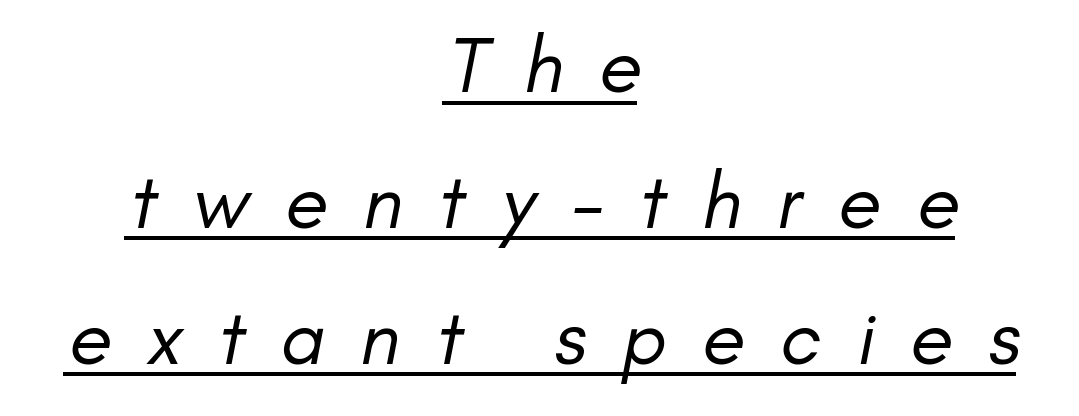
Q: Is the text bold? A: No.
Q: Is the typeface a serif or a sans-serif typeface? A: Sans-serif.
Q: Is the text underlined? A: Yes.
Q: How is the paragraph aligned? A: Centered.
Q: Is the spacing between letters normal or unusually wide? A: Unusually wide.
Q: Width (condensed, normal, or wide)? A: Normal.
Q: Stroke contrast? A: Low.
Q: x-height? A: Small.
Q: Monospaced? A: No.
